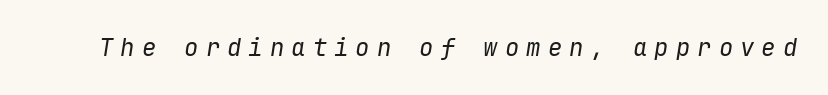
A quiet, ordinary-to-light weight characterises the typeface. There's an unmistakable incline to the writing here. The passage shown is not underscored anywhere. Between one letter and the next there's a generous, obvious gap.
